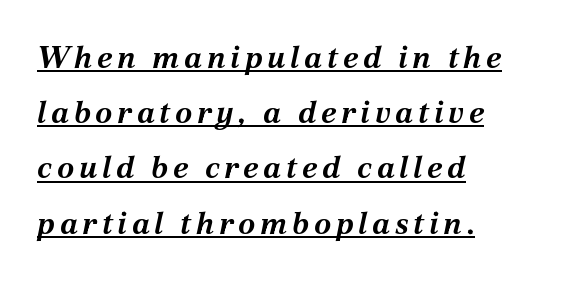
{"italic": "yes", "lean": "right", "slant_degrees": 12, "bold": "yes", "weight": "bold", "width": "normal", "stroke_contrast": "medium", "x_height": "medium", "monospaced": "no", "underline": "yes", "align": "left", "line_spacing_ratio": 1.78, "glyph_px": 31}
